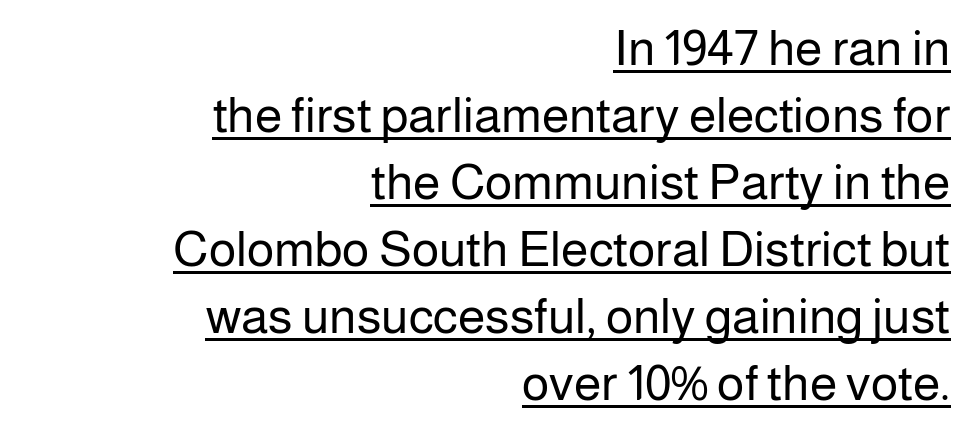
The image shows 50 px regular-weight sans-serif type, upright; set right-aligned, normal line spacing (1.34x), normal letter spacing, underlined; low stroke contrast and a medium x-height.
